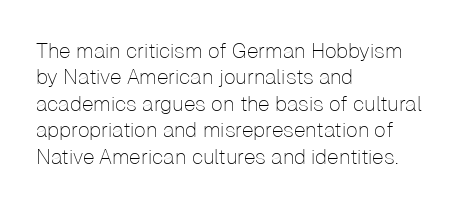
The rendering uses a moderate line-height, typical for paragraphs. Only glyphs here, with clear space below each row. The passage is arranged the way most books set body copy — flush left. Spacing between characters is what you'd get straight out of the box.
